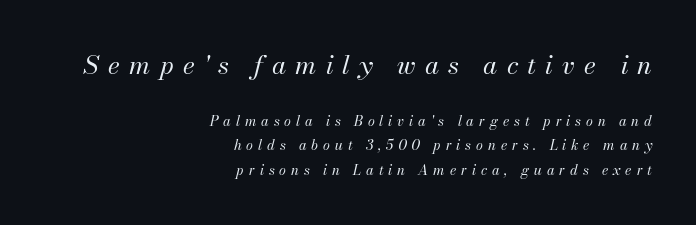
The image shows 26 px text type, italic (leaning right); set right-aligned, line spacing 1.74x, unusually wide letter spacing (+0.35 em), not underlined; the first (top) block is 1.86x larger.
